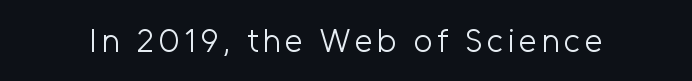
{"serif": "no", "italic": "no", "bold": "no", "weight": "light", "width": "normal", "stroke_contrast": "low", "x_height": "medium", "monospaced": "no", "underline": "no", "glyph_px": 33}
